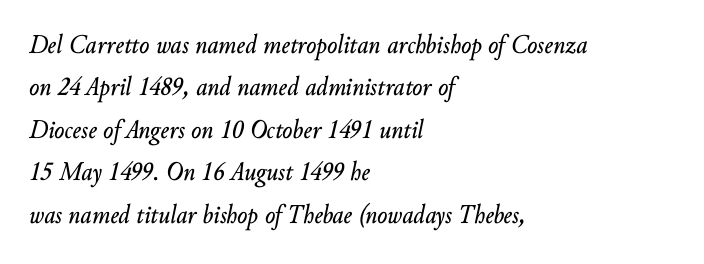
The image shows 27 px text type, italic (leaning right); set left-aligned, normal line spacing (1.57x), normal letter spacing, not underlined.
